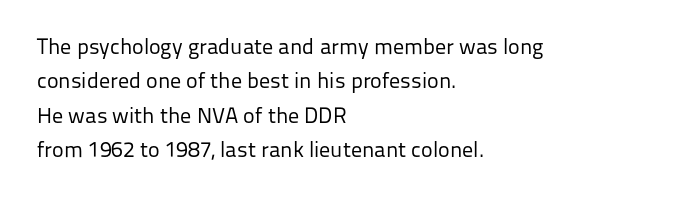
{"italic": "no", "bold": "no", "underline": "no", "align": "left", "line_spacing": "normal", "line_spacing_ratio": 1.56, "letter_spacing": "normal", "letter_spacing_em": 0.0, "glyph_px": 22}
